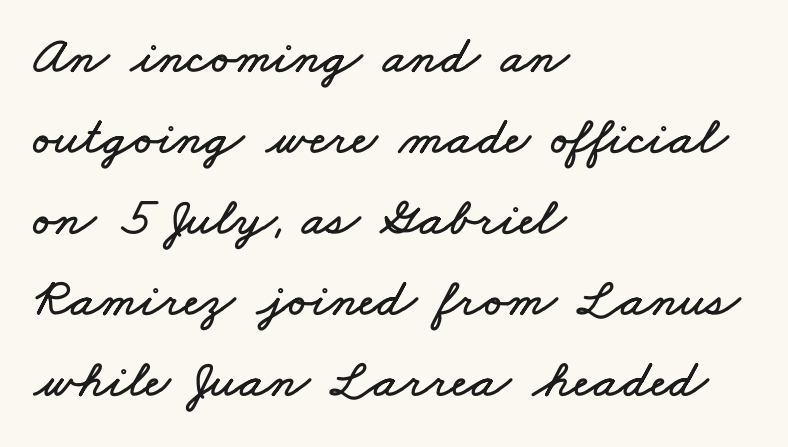
The passage shown is not underscored anywhere. Compared with a centered layout, this one pins lines to the left instead. The passage shown is typed in a proportional face where columns would drift. If you measured baseline to baseline, you'd find a middling distance. In terms of letterspacing, this is plain default setting.
